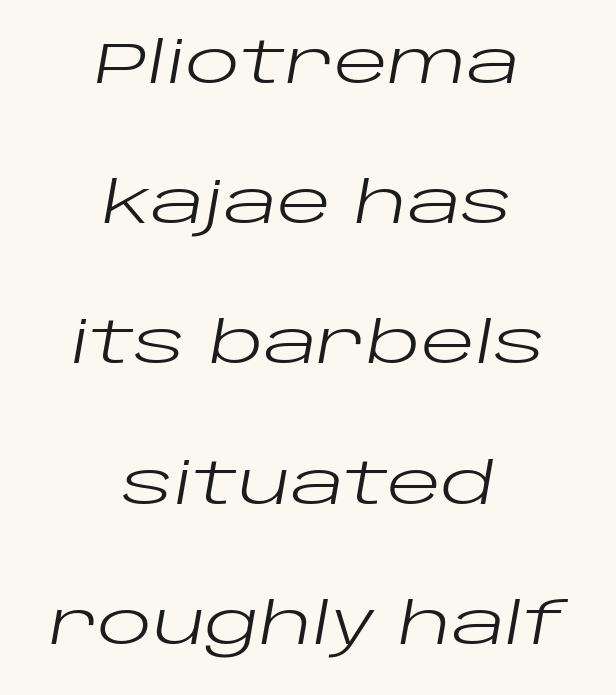
Q: Is the text bold? A: No.
Q: Is the text italic (slanted)? A: Yes, it leans right by about 10 degrees.
Q: Is the text underlined? A: No.
Q: How is the paragraph aligned? A: Centered.
Q: Is the spacing between letters normal or unusually wide? A: Normal.
Q: Is the spacing between lines tight, normal or loose? A: Loose.
Q: Width (condensed, normal, or wide)? A: Wide.
Q: Stroke contrast? A: Low.
Q: x-height? A: Large.
Q: Monospaced? A: No.
